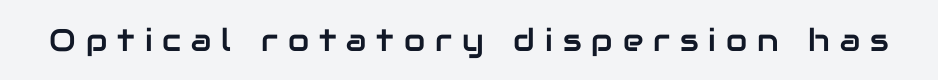
The image shows 31 px sans-serif type, upright; set unusually wide letter spacing (+0.32 em), not underlined; low stroke contrast and a medium x-height.
